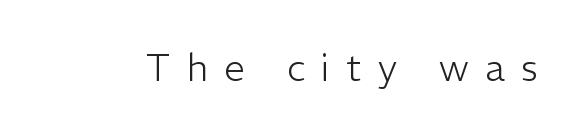
Q: Is the text bold? A: No.
Q: Is the text italic (slanted)? A: No, it is upright.
Q: Is the typeface a serif or a sans-serif typeface? A: Sans-serif.
Q: Is the text underlined? A: No.
Q: Is the spacing between letters normal or unusually wide? A: Unusually wide.
Q: Width (condensed, normal, or wide)? A: Normal.
Q: Stroke contrast? A: Low.
Q: x-height? A: Medium.
Q: Monospaced? A: No.
